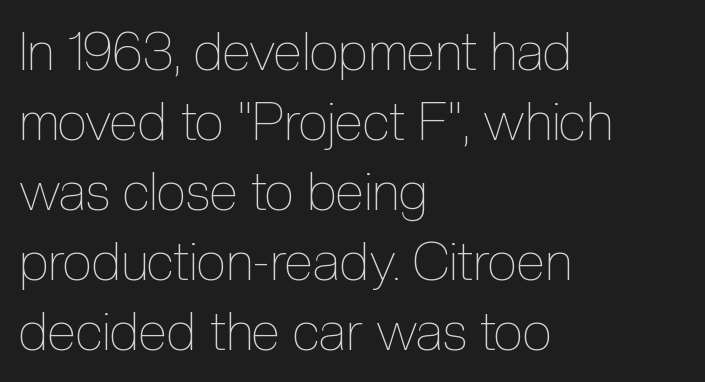
Q: Is the text bold? A: No.
Q: Is the text italic (slanted)? A: No, it is upright.
Q: Is the text underlined? A: No.
Q: How is the paragraph aligned? A: Left-aligned.
Q: Is the spacing between letters normal or unusually wide? A: Normal.
Q: Is the spacing between lines tight, normal or loose? A: Normal.
Q: Width (condensed, normal, or wide)? A: Condensed.
Q: x-height? A: Medium.
Q: Monospaced? A: No.
